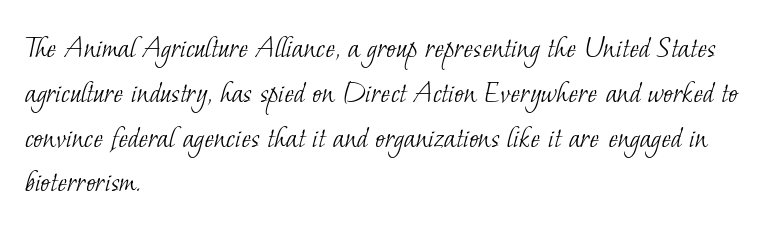
The image shows 32 px light serif type; set left-aligned, normal line spacing (1.4x), normal letter spacing, not underlined; low stroke contrast and a small x-height.
